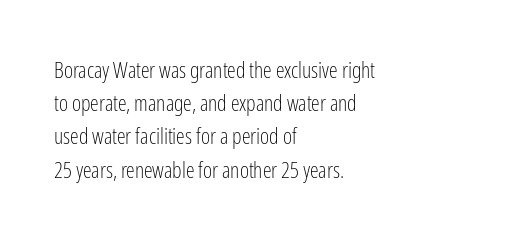
The image shows 22 px text type, upright; set left-aligned, normal line spacing (1.51x), normal letter spacing, not underlined.
